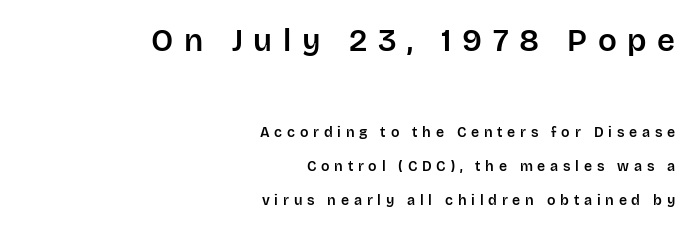
{"serif": "no", "italic": "no", "width": "normal", "stroke_contrast": "low", "x_height": "large", "monospaced": "no", "underline": "no", "align": "right", "line_spacing": "loose", "line_spacing_ratio": 2.45, "letter_spacing": "wide", "letter_spacing_em": 0.34, "larger_block": "first", "size_ratio": 2.21, "glyph_px": 31}
